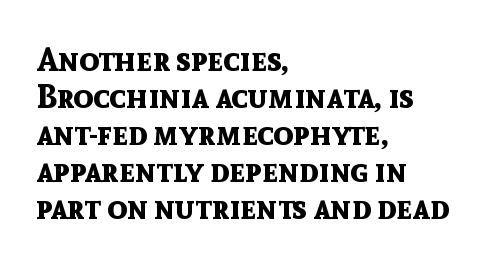
Check under the words: just untouched page. The face used here is proportionally spaced, like ordinary book or web type. Note: no serifs on the glyphs. Ascenders rise straight up at ninety degrees.
